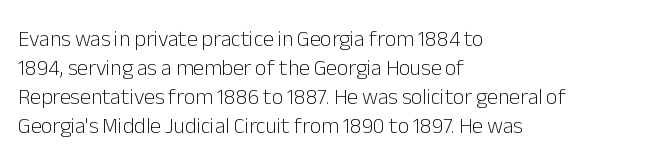
Tall strokes in this sample are plumb rather than angled. The passage shown has conventional tracking throughout. Every row of glyphs begins at an identical x-position on the left. A normal amount of white space separates one row of letters from the next. Type without underlining.
